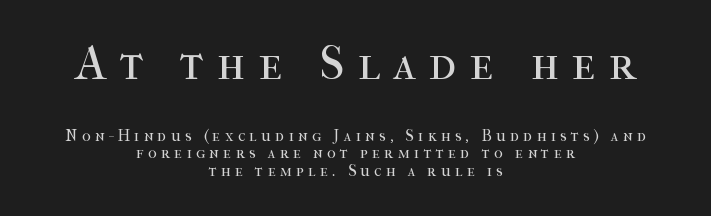
The image shows 48 px regular-weight serif type, upright; set centered, tight line spacing (1.09x), unusually wide letter spacing (+0.28 em), not underlined; the first (top) block is 3.0x larger; high stroke contrast and a medium x-height.
